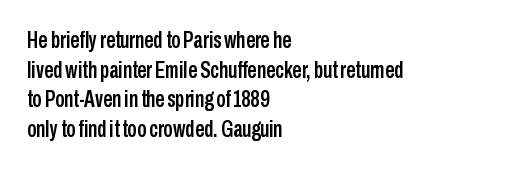
Q: Is the text italic (slanted)? A: No, it is upright.
Q: Is the text underlined? A: No.
Q: How is the paragraph aligned? A: Left-aligned.
Q: Is the spacing between letters normal or unusually wide? A: Normal.
Q: Is the spacing between lines tight, normal or loose? A: Normal.
